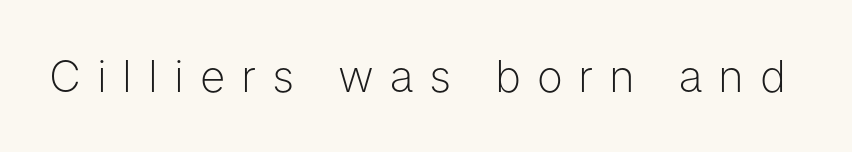
Anything drawn beneath the words? Only blank space. Is this a sans? Yes — the strokes have no serifs. No italicization has been applied; the sample stays upright. The rendering inserts visible extra space after every character. A typesetter would call this proportional, since set widths differ per character.
